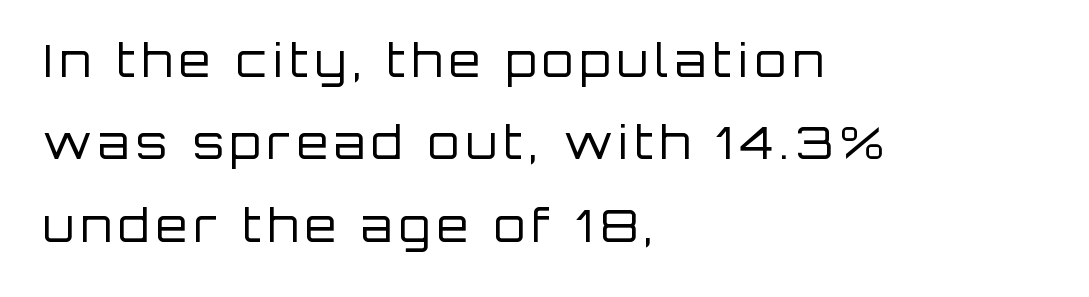
On a weight scale, this lands at 450 or below. The letters stand straight up with perfectly vertical stems. Left-aligned paragraph, ragged on the right. Look at the bottom of the vertical strokes: they stop flat, with no serifs. Has an underline been added? It has not. The rendering uses natural spacing where letterforms have individual widths.
